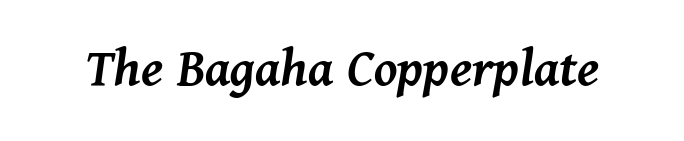
The image shows 57 px semibold type, italic (leaning right); set normal letter spacing, not underlined; medium stroke contrast and a medium x-height.
